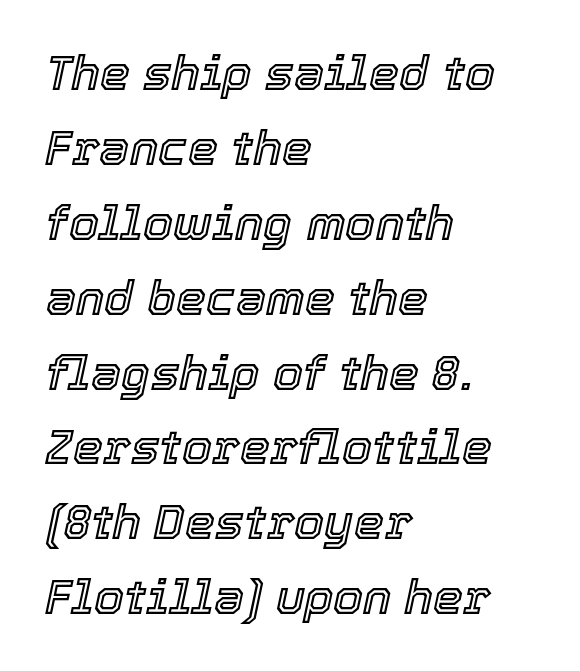
{"italic": "yes", "lean": "right", "slant_degrees": 12, "width": "normal", "x_height": "medium", "monospaced": "no", "underline": "no", "align": "left", "line_spacing": "normal", "line_spacing_ratio": 1.56, "letter_spacing": "normal", "letter_spacing_em": 0.0, "glyph_px": 48}
